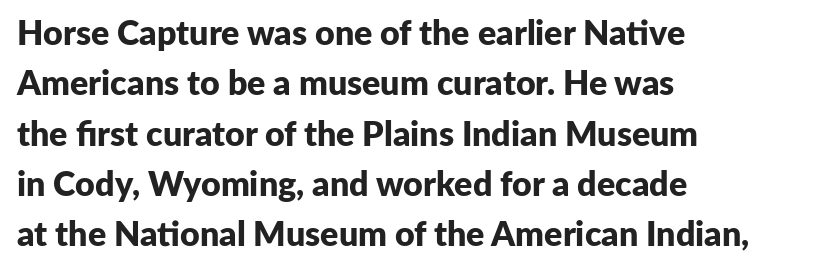
Rendered with straight, roman letterforms. How heavy is the stroke? Heavy — this is a bold. These lines keep a tight, regular rhythm from letter to letter. Which margin do the lines hug? The left one — the right edge is uneven.
